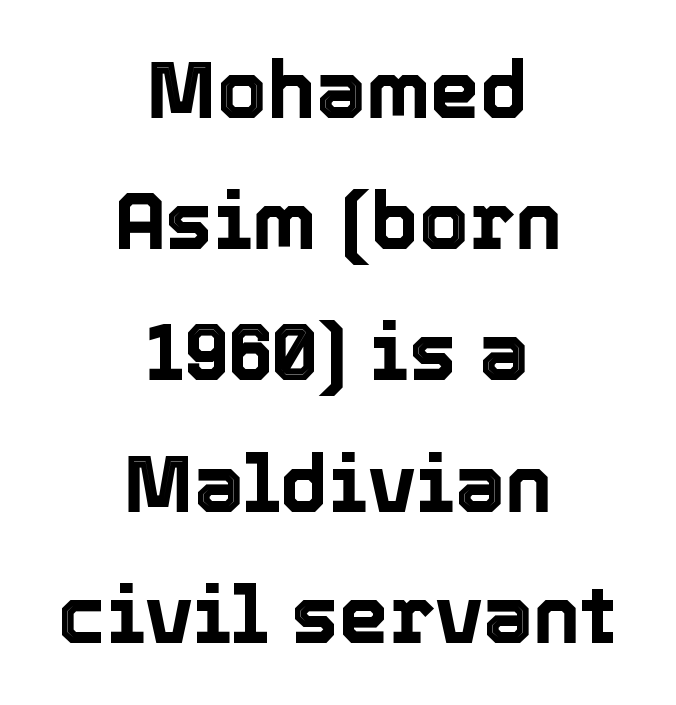
Nobody touched the tracking dial on this one. In CSS terms this would be text-align: center. This sample has the flowing, uneven cadence of proportional lettering. It's the straight-up-and-down kind of type.
